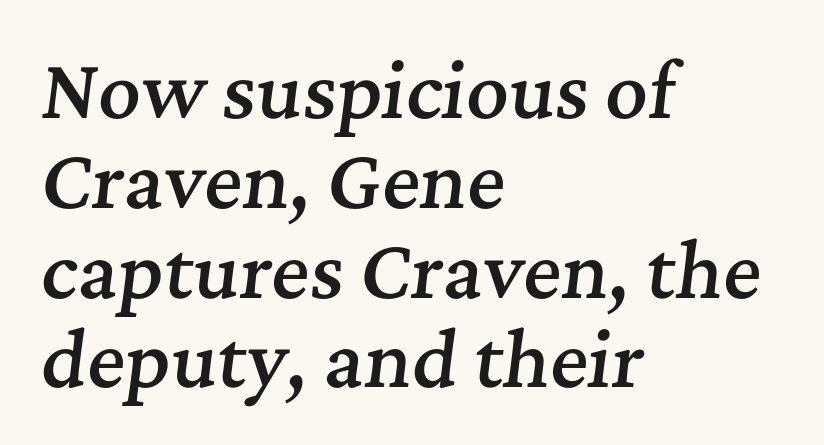
{"serif": "yes", "italic": "yes", "lean": "right", "slant_degrees": 7, "bold": "semi", "weight": "semibold", "width": "normal", "stroke_contrast": "medium", "x_height": "medium", "monospaced": "no", "underline": "no", "align": "left", "line_spacing_ratio": 1.23, "letter_spacing": "normal", "letter_spacing_em": 0.0, "glyph_px": 73}
